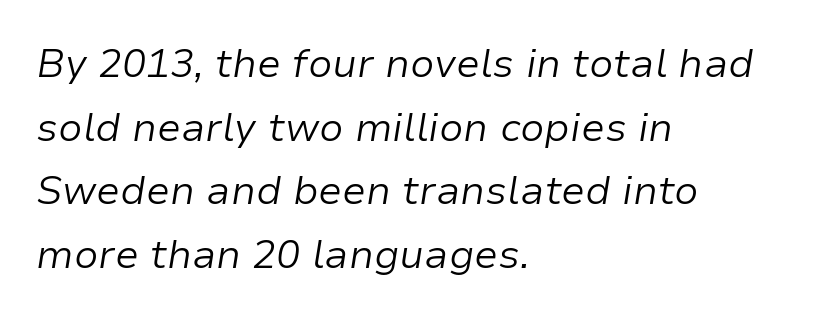
Q: Is the text bold? A: No.
Q: Is the text italic (slanted)? A: Yes, it leans right by about 9 degrees.
Q: Is the text underlined? A: No.
Q: How is the paragraph aligned? A: Left-aligned.
Q: Is the spacing between letters normal or unusually wide? A: Normal.
Q: Is the spacing between lines tight, normal or loose? A: Normal.
Q: Width (condensed, normal, or wide)? A: Normal.
Q: Stroke contrast? A: Low.
Q: x-height? A: Medium.
Q: Monospaced? A: No.
